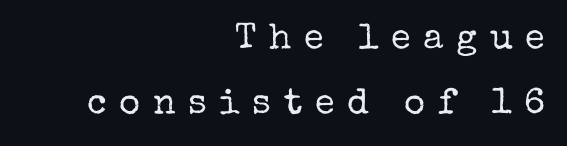
{"serif": "yes", "italic": "no", "bold": "no", "weight": "regular", "width": "normal", "stroke_contrast": "low", "x_height": "medium", "monospaced": "no", "underline": "no", "align": "right", "line_spacing_ratio": 1.8, "letter_spacing": "wide", "letter_spacing_em": 0.35, "glyph_px": 36}
